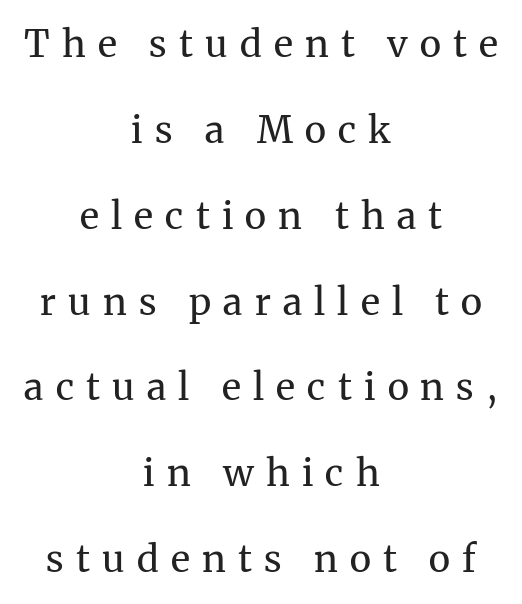
The image shows 37 px regular-weight serif type, upright; set centered, loose line spacing (2.32x), unusually wide letter spacing (+0.33 em), not underlined; medium stroke contrast and a medium x-height.
